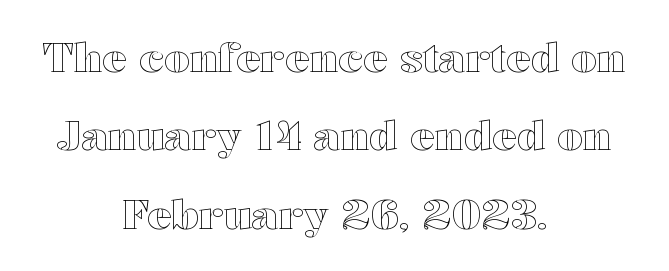
A typesetter would call this proportional, since set widths differ per character. Nope, not italic — everything's standing straight. Notice how the passage keeps no hard edge, just a central spine. Notice the wide empty band between every row — that's loose leading. The gaps between neighbouring characters are ordinary and unremarkable. The foot of each line stays bare and open.
